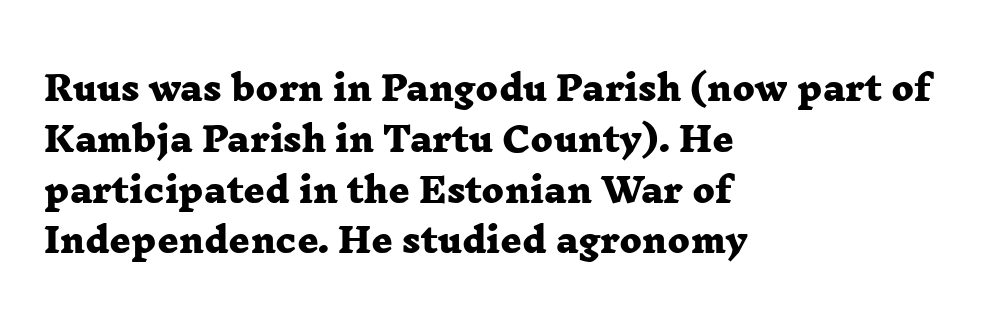
Q: Is the text bold? A: Yes.
Q: Is the typeface a serif or a sans-serif typeface? A: Serif.
Q: Is the text underlined? A: No.
Q: How is the paragraph aligned? A: Left-aligned.
Q: Is the spacing between letters normal or unusually wide? A: Normal.
Q: Is the spacing between lines tight, normal or loose? A: Normal.
Q: Width (condensed, normal, or wide)? A: Wide.
Q: Stroke contrast? A: Low.
Q: x-height? A: Medium.
Q: Monospaced? A: No.
